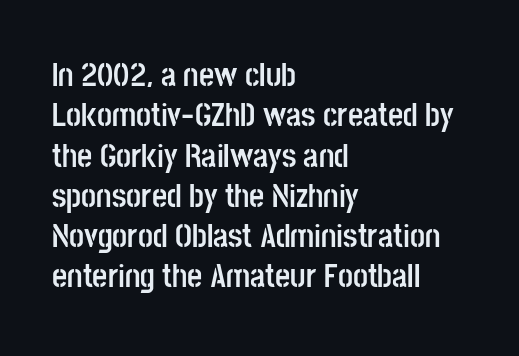
{"serif": "no", "italic": "no", "bold": "yes", "weight": "semibold", "width": "condensed", "stroke_contrast": "low", "x_height": "large", "monospaced": "no", "underline": "no", "align": "left", "line_spacing_ratio": 1.22, "letter_spacing": "normal", "letter_spacing_em": 0.0, "glyph_px": 33}
